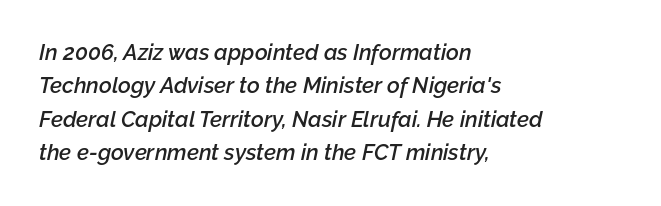
The image shows 22 px text type, italic (leaning right); set left-aligned, normal line spacing (1.52x), normal letter spacing, not underlined.
